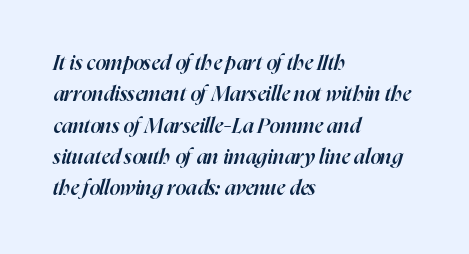
The image shows 21 px text type, italic (leaning right); set left-aligned, normal line spacing (1.49x), normal letter spacing, not underlined.
